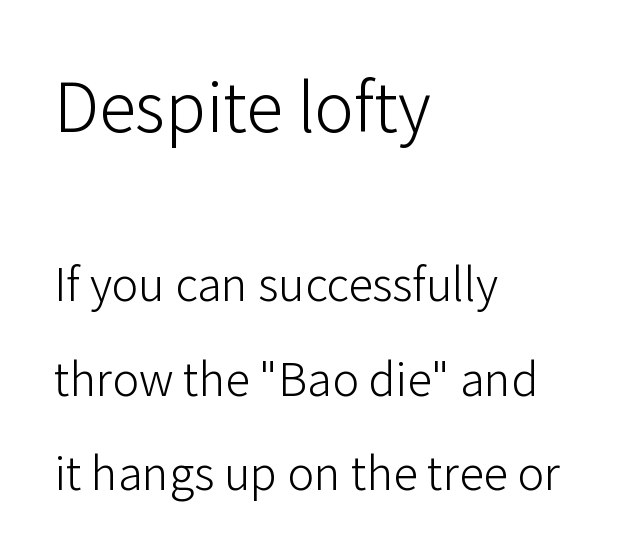
How would I describe the line gaps? Wide and relaxed. The lettering stays uniformly vertical, giving the passage a roman look. Between one letter and the next there's only the usual sliver of space. You get the large type first, then a drop to smaller type. Type style note: lacks serifs.
